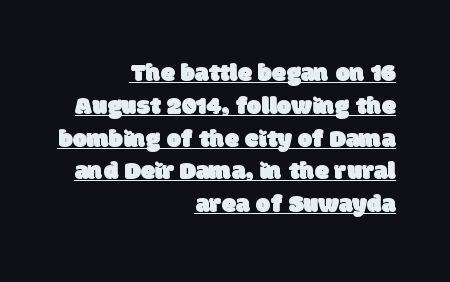
Q: Is the text underlined? A: Yes.
Q: How is the paragraph aligned? A: Right-aligned.
Q: Is the spacing between letters normal or unusually wide? A: Normal.
Q: Is the spacing between lines tight, normal or loose? A: Normal.
